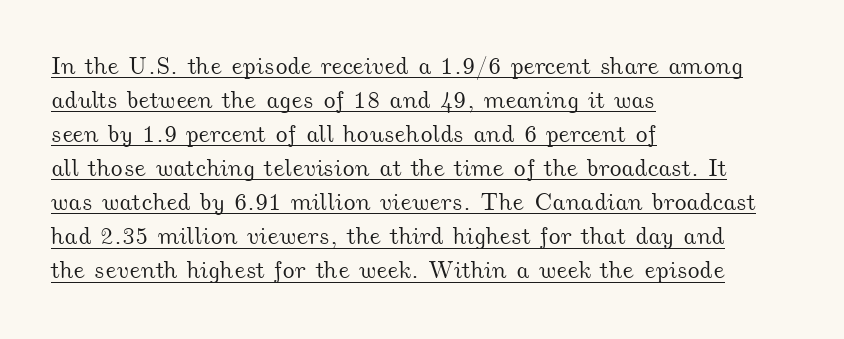
The image shows 24 px text type; set left-aligned, normal line spacing (1.42x), normal letter spacing, underlined.
